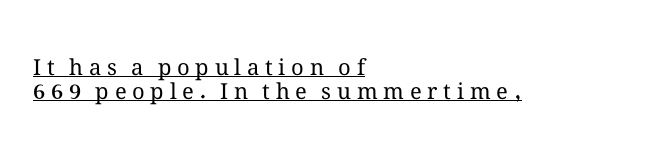
{"italic": "no", "bold": "no", "underline": "yes", "align": "left", "line_spacing": "tight", "line_spacing_ratio": 1.08, "letter_spacing": "wide", "letter_spacing_em": 0.26, "glyph_px": 22}
